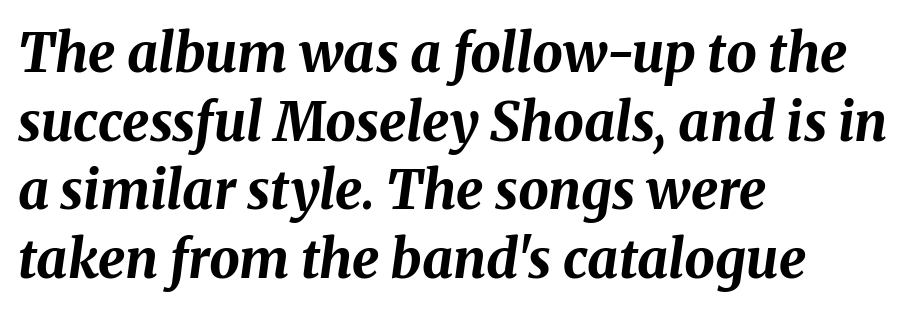
Q: Is the text bold? A: Yes.
Q: Is the text italic (slanted)? A: Yes, it leans right by about 8 degrees.
Q: Is the text underlined? A: No.
Q: How is the paragraph aligned? A: Left-aligned.
Q: Is the spacing between letters normal or unusually wide? A: Normal.
Q: Is the spacing between lines tight, normal or loose? A: Normal.
Q: Width (condensed, normal, or wide)? A: Normal.
Q: Stroke contrast? A: Medium.
Q: x-height? A: Medium.
Q: Monospaced? A: No.
